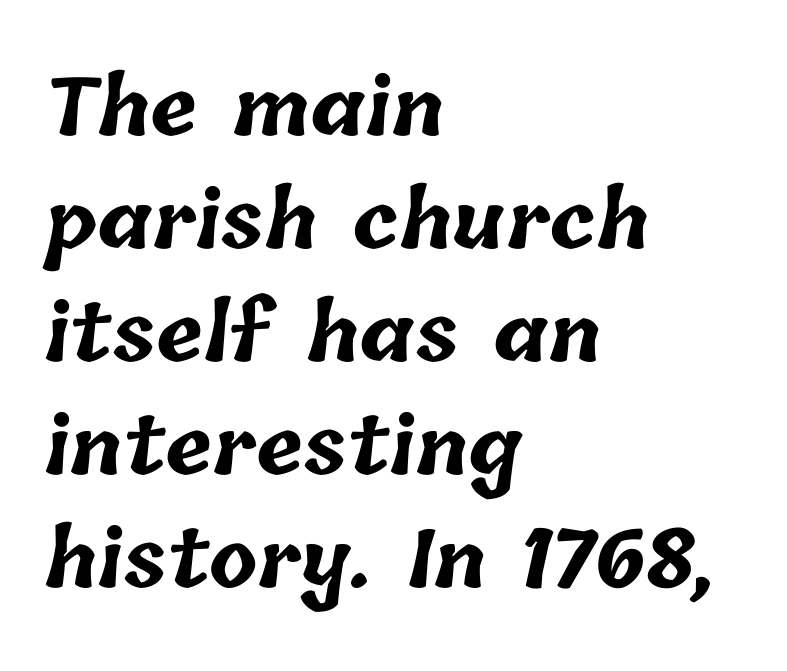
The image shows 79 px bold type; set left-aligned, normal line spacing (1.43x), normal letter spacing, not underlined; low stroke contrast and a medium x-height.
